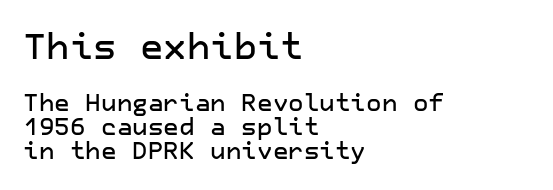
The image shows 36 px sans-serif type, upright; set left-aligned, tight line spacing (0.99x), normal letter spacing, not underlined; the first (top) block is 1.5x larger; low stroke contrast and a medium x-height.
